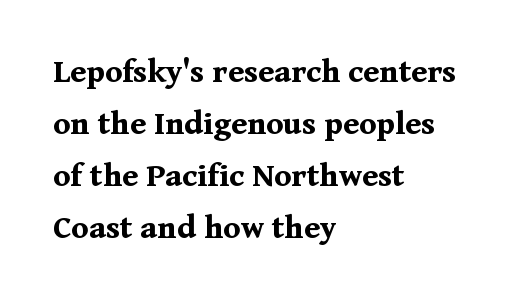
Q: Is the text bold? A: Yes.
Q: Is the text italic (slanted)? A: No, it is upright.
Q: Is the typeface a serif or a sans-serif typeface? A: Serif.
Q: Is the text underlined? A: No.
Q: How is the paragraph aligned? A: Left-aligned.
Q: Is the spacing between letters normal or unusually wide? A: Normal.
Q: Is the spacing between lines tight, normal or loose? A: Normal.
Q: Width (condensed, normal, or wide)? A: Normal.
Q: Stroke contrast? A: Medium.
Q: x-height? A: Medium.
Q: Monospaced? A: No.
